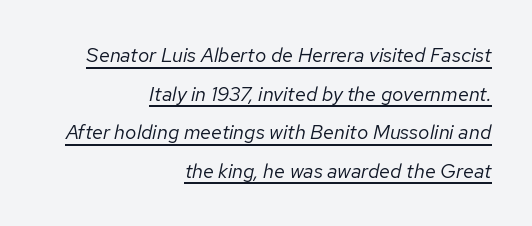
The letters look calm and open, with moderate or lighter stems. Short and long lines alike share a common ending point at right. Letter spacing: default. Vertically, the passage feels expansive, rows floating well apart.
